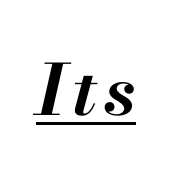
Q: Is the text bold? A: Yes.
Q: Is the text italic (slanted)? A: Yes, it leans right by about 13 degrees.
Q: Is the text underlined? A: Yes.
Q: Width (condensed, normal, or wide)? A: Normal.
Q: Stroke contrast? A: Medium.
Q: x-height? A: Small.
Q: Monospaced? A: No.
